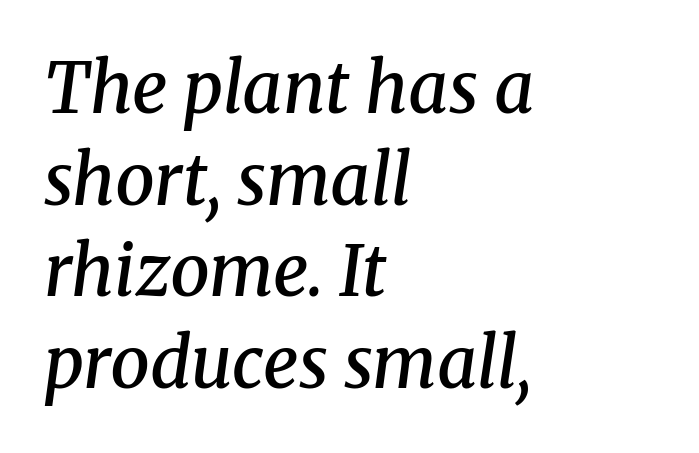
{"serif": "yes", "italic": "yes", "lean": "right", "slant_degrees": 8, "bold": "semi", "weight": "semibold", "width": "normal", "stroke_contrast": "medium", "x_height": "medium", "monospaced": "no", "underline": "no", "align": "left", "line_spacing": "normal", "line_spacing_ratio": 1.31, "letter_spacing": "normal", "letter_spacing_em": 0.0, "glyph_px": 70}
